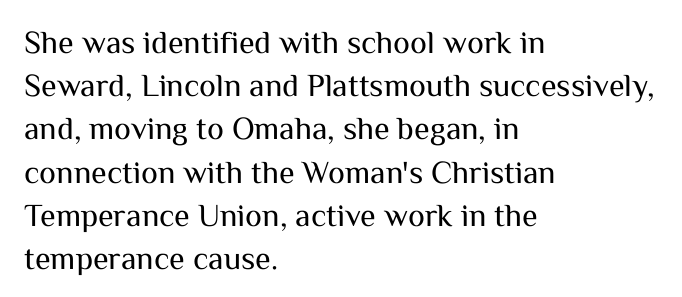
The image shows 32 px regular-weight sans-serif type, upright; set left-aligned, normal line spacing (1.35x), normal letter spacing, not underlined; medium stroke contrast and a medium x-height.
